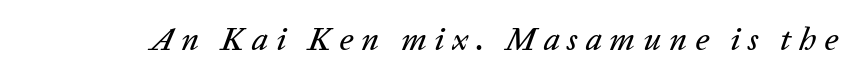
{"italic": "yes", "lean": "right", "slant_degrees": 20, "width": "normal", "stroke_contrast": "low", "x_height": "medium", "monospaced": "no", "underline": "no", "letter_spacing": "wide", "letter_spacing_em": 0.23, "glyph_px": 33}
